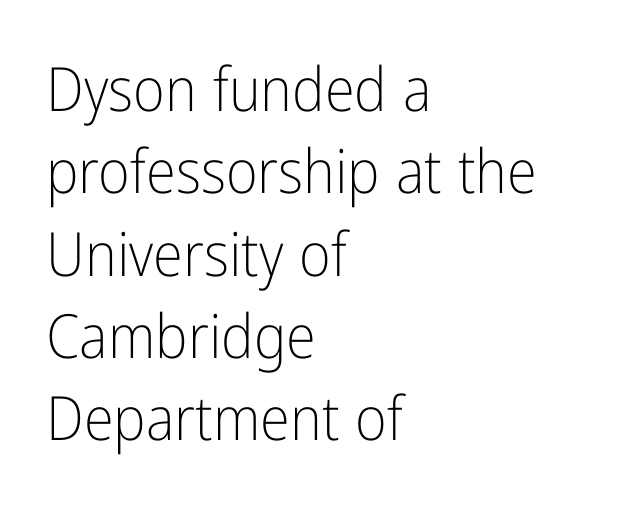
Q: Is the text bold? A: No.
Q: Is the text italic (slanted)? A: No, it is upright.
Q: Is the typeface a serif or a sans-serif typeface? A: Sans-serif.
Q: Is the text underlined? A: No.
Q: How is the paragraph aligned? A: Left-aligned.
Q: Is the spacing between letters normal or unusually wide? A: Normal.
Q: Is the spacing between lines tight, normal or loose? A: Normal.
Q: Width (condensed, normal, or wide)? A: Condensed.
Q: Stroke contrast? A: Low.
Q: x-height? A: Medium.
Q: Monospaced? A: No.
